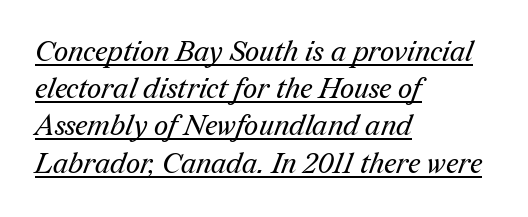
The image shows 28 px regular-weight serif type; set left-aligned, normal line spacing (1.33x), normal letter spacing, underlined; medium stroke contrast and a medium x-height.
